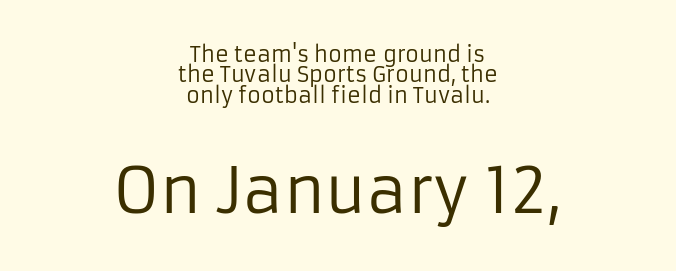
{"serif": "no", "italic": "no", "bold": "no", "weight": "regular", "width": "normal", "stroke_contrast": "low", "x_height": "medium", "monospaced": "no", "underline": "no", "align": "center", "line_spacing": "tight", "line_spacing_ratio": 0.97, "letter_spacing": "normal", "letter_spacing_em": 0.0, "larger_block": "second", "size_ratio": 2.95, "glyph_px": 62}
